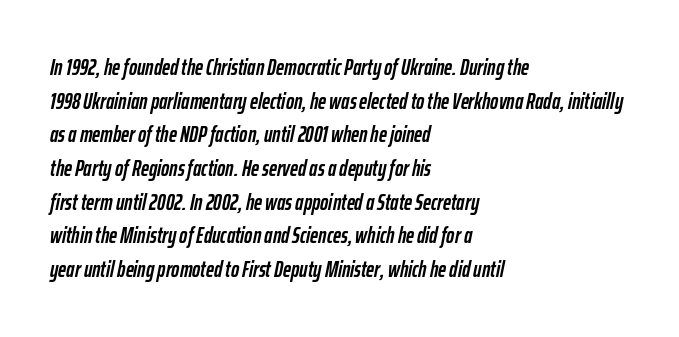
{"italic": "yes", "lean": "right", "slant_degrees": 12, "bold": "yes", "underline": "no", "align": "left", "line_spacing": "normal", "line_spacing_ratio": 1.53, "letter_spacing": "normal", "letter_spacing_em": 0.0, "glyph_px": 22}
